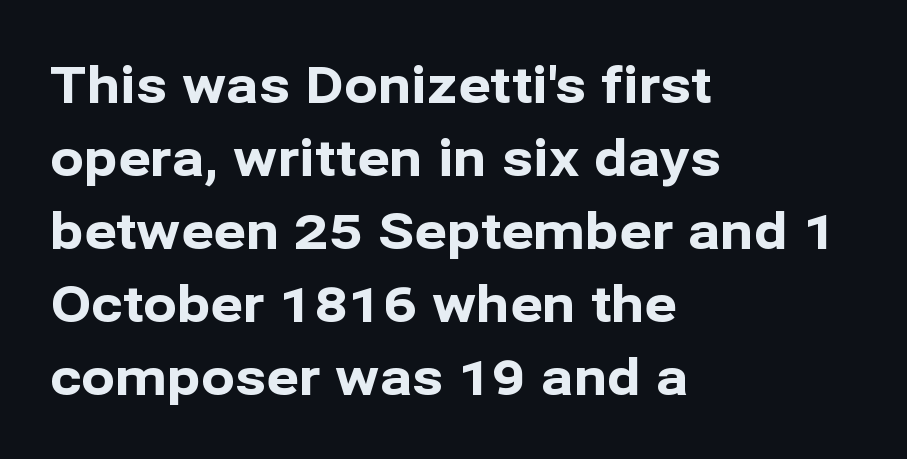
{"serif": "no", "italic": "no", "bold": "yes", "weight": "bold", "width": "normal", "stroke_contrast": "low", "x_height": "medium", "monospaced": "no", "underline": "no", "align": "left", "line_spacing": "normal", "line_spacing_ratio": 1.46, "letter_spacing": "normal", "letter_spacing_em": 0.0, "glyph_px": 50}
